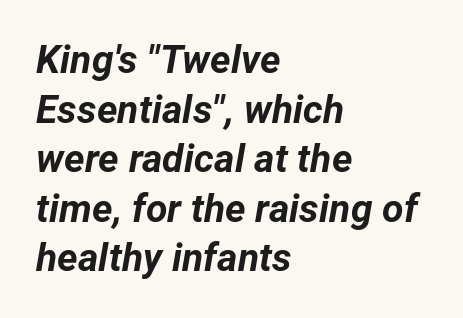
{"italic": "yes", "lean": "right", "slant_degrees": 12, "bold": "yes", "weight": "bold", "width": "normal", "stroke_contrast": "low", "x_height": "medium", "monospaced": "no", "underline": "no", "align": "left", "line_spacing": "normal", "line_spacing_ratio": 1.27, "letter_spacing": "normal", "letter_spacing_em": 0.0, "glyph_px": 39}
